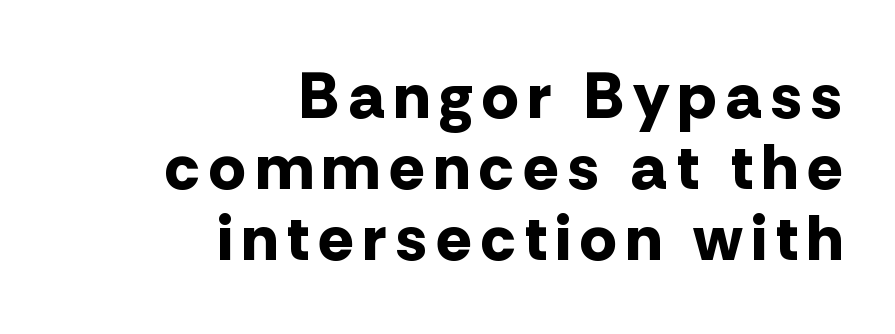
{"serif": "no", "italic": "no", "bold": "yes", "weight": "bold", "width": "normal", "stroke_contrast": "low", "x_height": "medium", "monospaced": "no", "underline": "no", "align": "right", "line_spacing": "tight", "line_spacing_ratio": 1.09, "glyph_px": 65}
